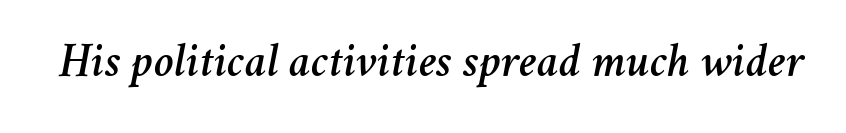
The image shows 48 px text type, italic (leaning right); set normal letter spacing, not underlined; medium stroke contrast and a medium x-height.
